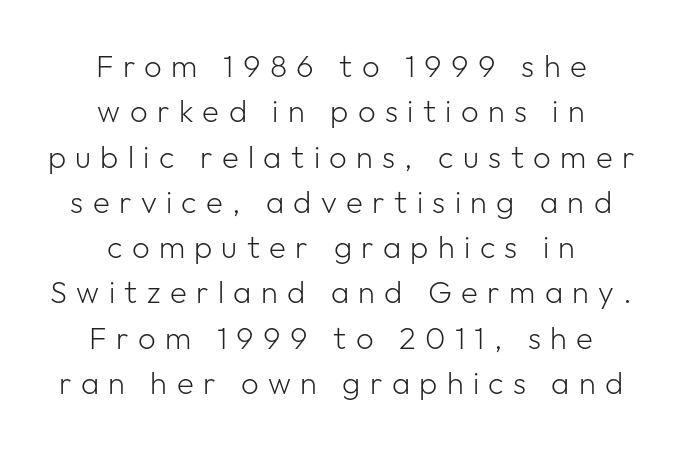
{"serif": "no", "italic": "no", "bold": "no", "weight": "light", "width": "normal", "stroke_contrast": "low", "x_height": "medium", "monospaced": "no", "underline": "no", "align": "center", "line_spacing": "normal", "line_spacing_ratio": 1.46, "letter_spacing": "wide", "letter_spacing_em": 0.3, "glyph_px": 31}
